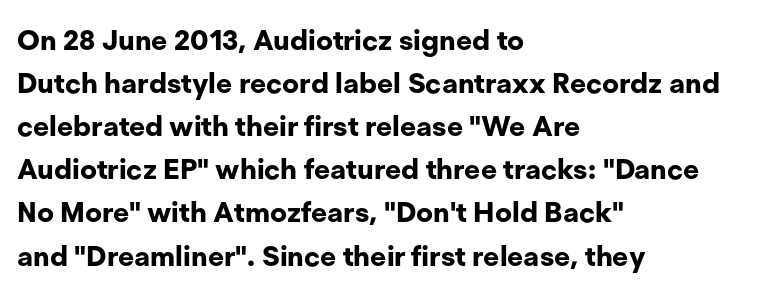
The image shows 28 px bold sans-serif type, upright; set left-aligned, normal line spacing (1.54x), normal letter spacing, not underlined; low stroke contrast and a medium x-height.
